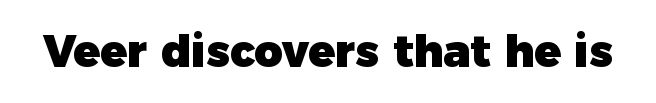
Q: Is the text bold? A: Yes.
Q: Is the text italic (slanted)? A: No, it is upright.
Q: Is the typeface a serif or a sans-serif typeface? A: Sans-serif.
Q: Is the text underlined? A: No.
Q: Is the spacing between letters normal or unusually wide? A: Normal.
Q: Width (condensed, normal, or wide)? A: Normal.
Q: Stroke contrast? A: Low.
Q: x-height? A: Medium.
Q: Monospaced? A: No.
